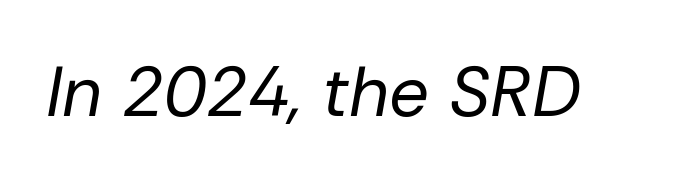
No letter is thick-stroked: the sample isn't bold. A typesetter would call this zero additional tracking. An italicized treatment has been applied to the whole sample. The face used here is proportionally spaced, like ordinary book or web type. The specimen omits any rule beneath the text block's lines.
